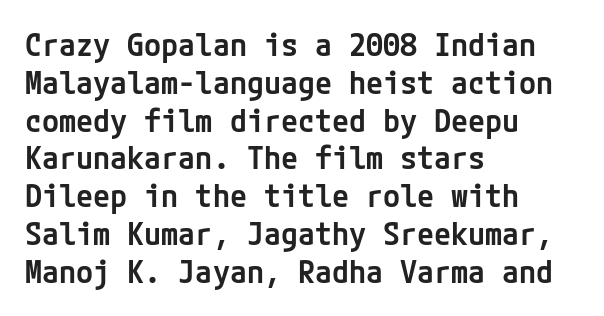
{"serif": "no", "italic": "no", "bold": "semi", "weight": "semibold", "width": "normal", "stroke_contrast": "low", "x_height": "medium", "underline": "no", "align": "left", "line_spacing_ratio": 1.22, "letter_spacing": "normal", "letter_spacing_em": 0.0, "glyph_px": 31}
